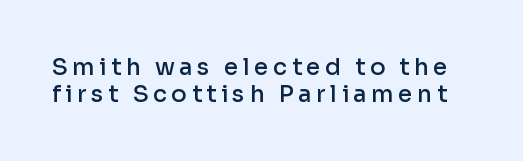
Typesetter's note: demi weight, one step under bold. Honestly, the letter spacing is so wide it's the main thing you notice. Underlining? Definitely not there. These lines were composed using upright roman letters.
